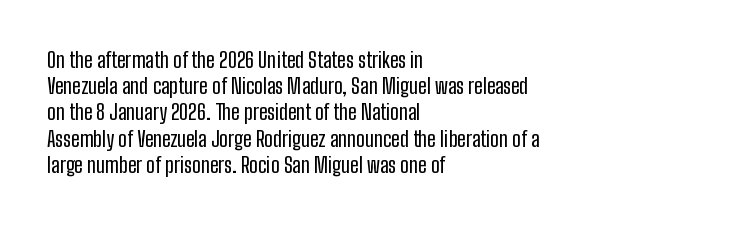
{"italic": "no", "underline": "no", "align": "left", "line_spacing": "normal", "line_spacing_ratio": 1.25, "letter_spacing": "normal", "letter_spacing_em": 0.0, "glyph_px": 21}
